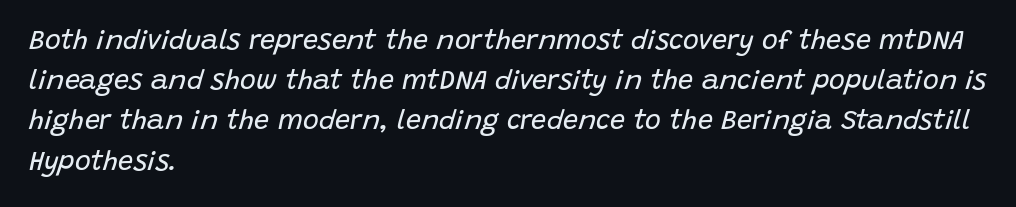
The image shows 27 px text type, italic (leaning right); set left-aligned, normal line spacing (1.49x), normal letter spacing, not underlined.
